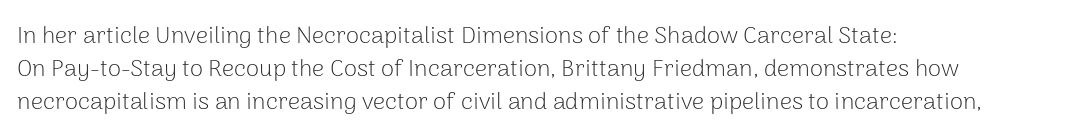
Q: Is the text bold? A: No.
Q: Is the text italic (slanted)? A: No, it is upright.
Q: Is the text underlined? A: No.
Q: How is the paragraph aligned? A: Left-aligned.
Q: Is the spacing between letters normal or unusually wide? A: Normal.
Q: Is the spacing between lines tight, normal or loose? A: Normal.
